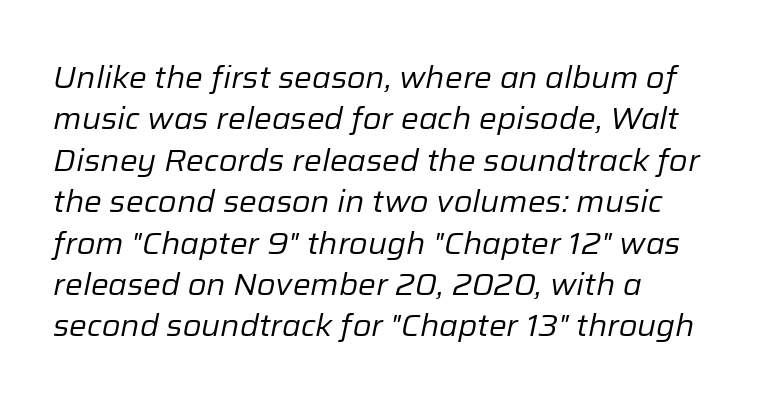
The words here are not underlined. Leading: standard. Typeset ragged right — the left edge is the straight one. The lettering tilts uniformly, giving the passage an italic look. Think of a printed novel: that variable character pitch is what you see here. Observe the ordinary spacing: letters are neighbours, not strangers.
